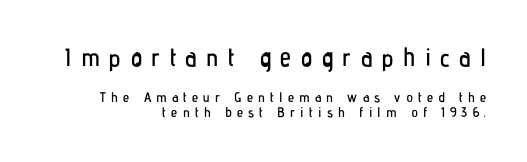
{"italic": "no", "underline": "no", "align": "right", "line_spacing": "tight", "line_spacing_ratio": 1.07, "letter_spacing": "wide", "letter_spacing_em": 0.37, "larger_block": "first", "size_ratio": 1.79, "glyph_px": 25}
